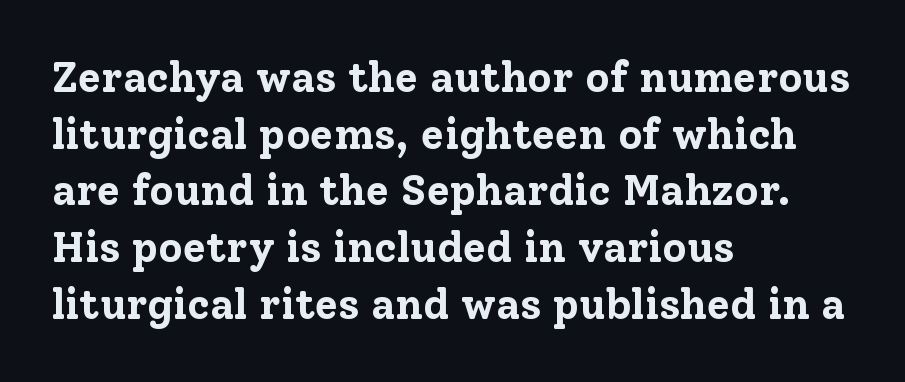
The image shows 42 px bold serif type, upright; set left-aligned, normal line spacing (1.35x), normal letter spacing, not underlined; low stroke contrast and a medium x-height.
